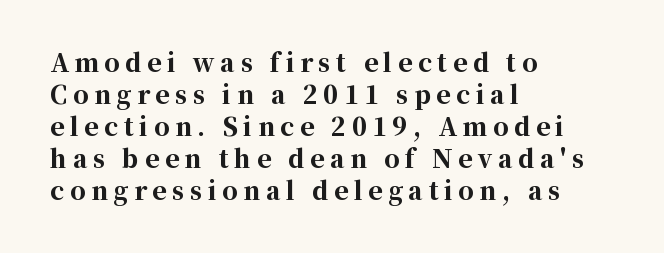
These words are printed bold, with thick strokes throughout. Short note: letters widely spaced. Does the leading feel generous? No, just average. Rendered with straight, roman letterforms. Has an underline been added? It has not.
